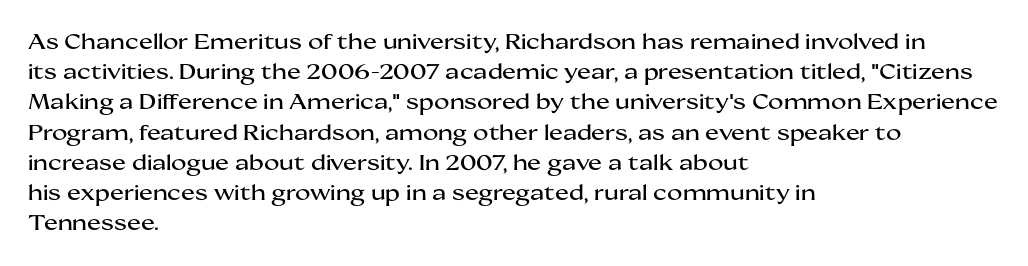
The lines sit at an ordinary, default distance from one another. In terms of posture, this sample is upright. What stands out about the letter spacing? Nothing — it is the standard amount. Leftover space on each line is placed entirely after the last word. Check the space under the baseline: it is left empty.
